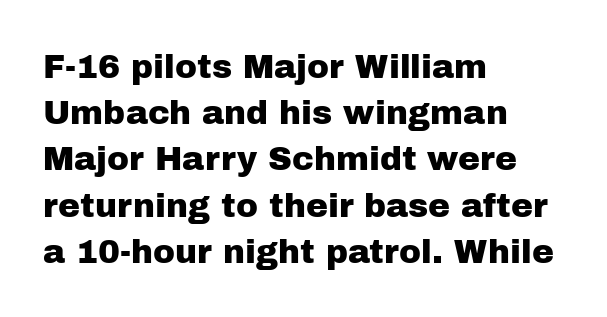
Q: Is the text italic (slanted)? A: No, it is upright.
Q: Is the typeface a serif or a sans-serif typeface? A: Sans-serif.
Q: Is the text underlined? A: No.
Q: How is the paragraph aligned? A: Left-aligned.
Q: Is the spacing between letters normal or unusually wide? A: Normal.
Q: Is the spacing between lines tight, normal or loose? A: Normal.
Q: Width (condensed, normal, or wide)? A: Normal.
Q: Stroke contrast? A: Low.
Q: x-height? A: Medium.
Q: Monospaced? A: No.
